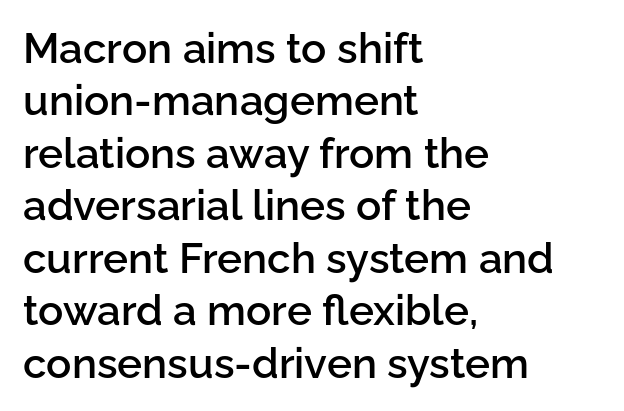
The image shows 42 px semibold sans-serif type, upright; set left-aligned, normal line spacing (1.25x), normal letter spacing, not underlined; low stroke contrast and a medium x-height.
